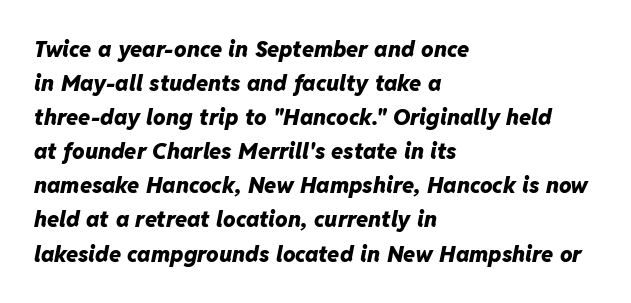
{"italic": "yes", "lean": "right", "slant_degrees": 11, "bold": "yes", "underline": "no", "align": "left", "line_spacing": "normal", "line_spacing_ratio": 1.55, "letter_spacing": "normal", "letter_spacing_em": 0.0, "glyph_px": 22}
